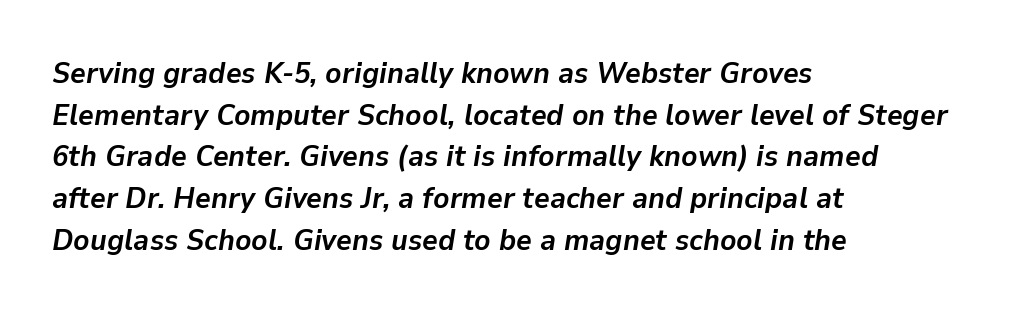
Strokes here are thick enough to call this a true bold. Normally led — the rows are evenly, conventionally spaced. Yep, that's italic — everything's leaning. The passage is arranged the way most books set body copy — flush left. Decoration check: the copy has no underline.
